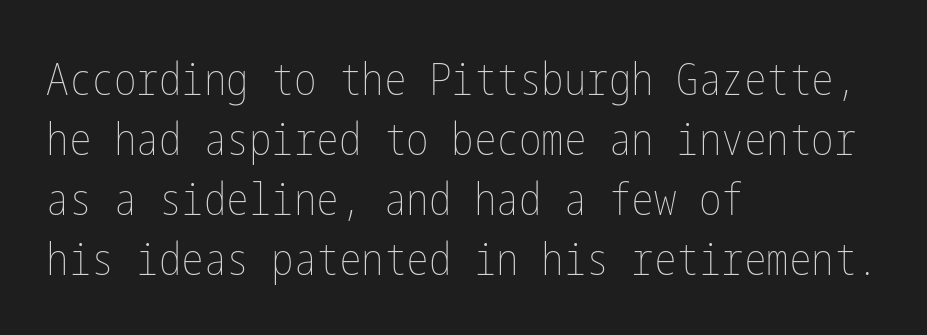
The image shows 45 px thin, condensed type, upright; set left-aligned, normal line spacing (1.33x), normal letter spacing, not underlined; low stroke contrast and a medium x-height.
